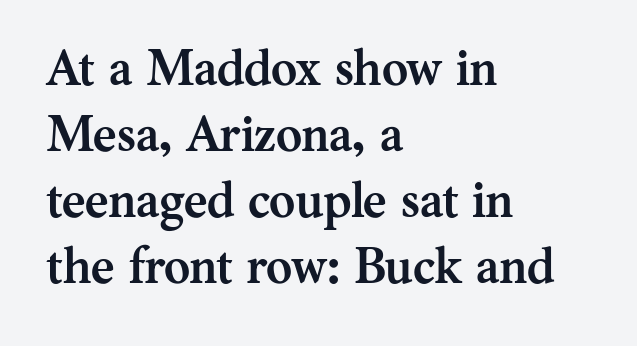
The image shows 50 px semibold serif type, upright; set left-aligned, normal line spacing (1.32x), normal letter spacing, not underlined; medium stroke contrast and a medium x-height.
